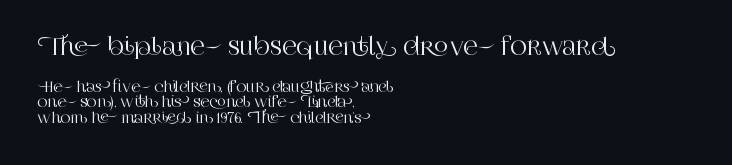
The image shows 23 px text type, upright; set left-aligned, tight line spacing (1.11x), normal letter spacing, not underlined; the first (top) block is 1.64x larger.
